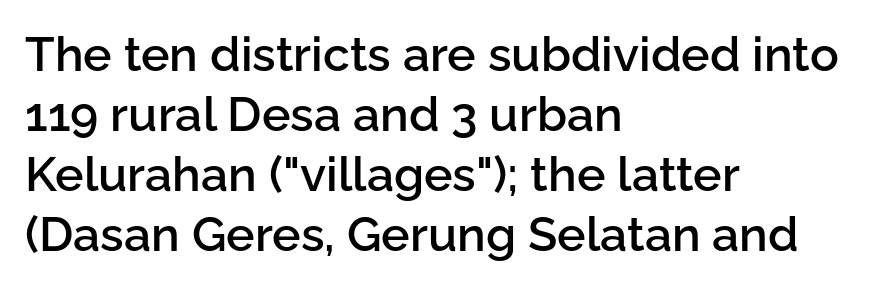
{"serif": "no", "italic": "no", "bold": "semi", "weight": "semibold", "width": "normal", "stroke_contrast": "low", "x_height": "medium", "monospaced": "no", "underline": "no", "align": "left", "line_spacing": "normal", "line_spacing_ratio": 1.25, "letter_spacing": "normal", "letter_spacing_em": 0.0, "glyph_px": 48}
